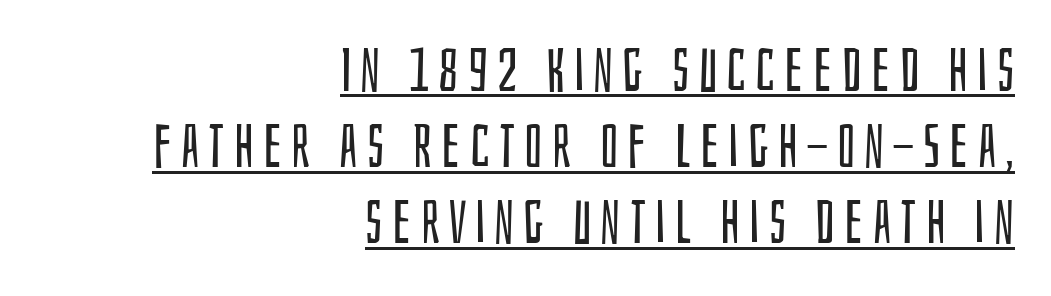
Q: Is the text bold? A: No.
Q: Is the text italic (slanted)? A: No, it is upright.
Q: Is the typeface a serif or a sans-serif typeface? A: Sans-serif.
Q: Is the text underlined? A: Yes.
Q: How is the paragraph aligned? A: Right-aligned.
Q: Is the spacing between lines tight, normal or loose? A: Normal.
Q: Width (condensed, normal, or wide)? A: Condensed.
Q: Stroke contrast? A: Low.
Q: x-height? A: Large.
Q: Monospaced? A: No.
